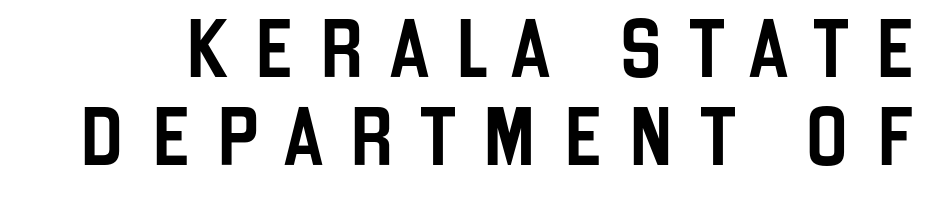
The image shows 58 px condensed sans-serif type, upright; set normal line spacing (1.51x), unusually wide letter spacing (+0.46 em), not underlined; low stroke contrast and a large x-height.
